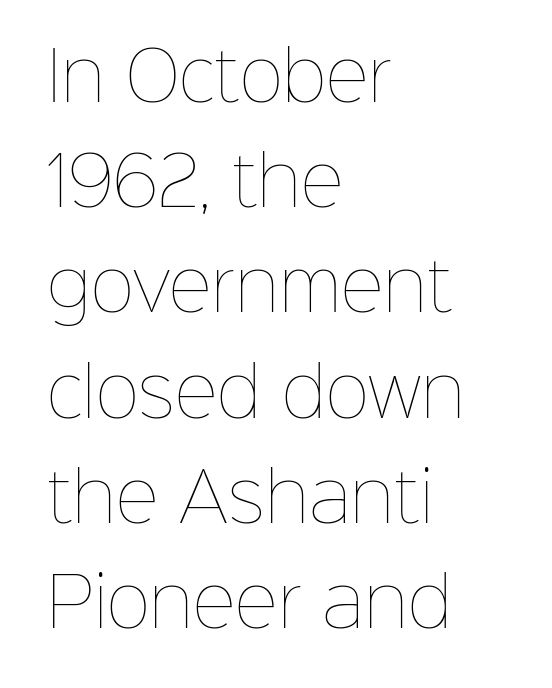
{"italic": "no", "bold": "no", "weight": "thin", "width": "normal", "stroke_contrast": "low", "x_height": "medium", "monospaced": "no", "underline": "no", "align": "left", "line_spacing": "normal", "line_spacing_ratio": 1.57, "letter_spacing": "normal", "letter_spacing_em": 0.0, "glyph_px": 67}
